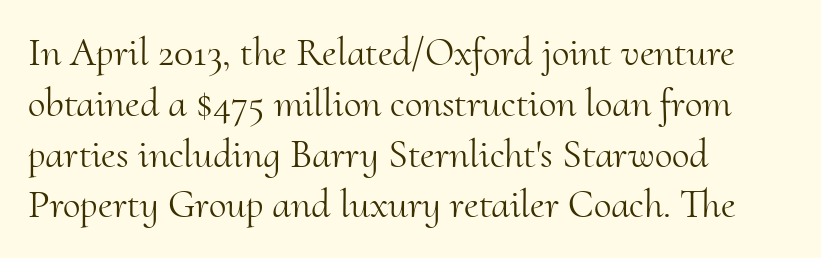
Q: Is the text bold? A: No.
Q: Is the text italic (slanted)? A: No, it is upright.
Q: Is the typeface a serif or a sans-serif typeface? A: Serif.
Q: Is the text underlined? A: No.
Q: How is the paragraph aligned? A: Left-aligned.
Q: Is the spacing between letters normal or unusually wide? A: Normal.
Q: Is the spacing between lines tight, normal or loose? A: Normal.
Q: Width (condensed, normal, or wide)? A: Normal.
Q: Stroke contrast? A: Medium.
Q: x-height? A: Small.
Q: Monospaced? A: No.
